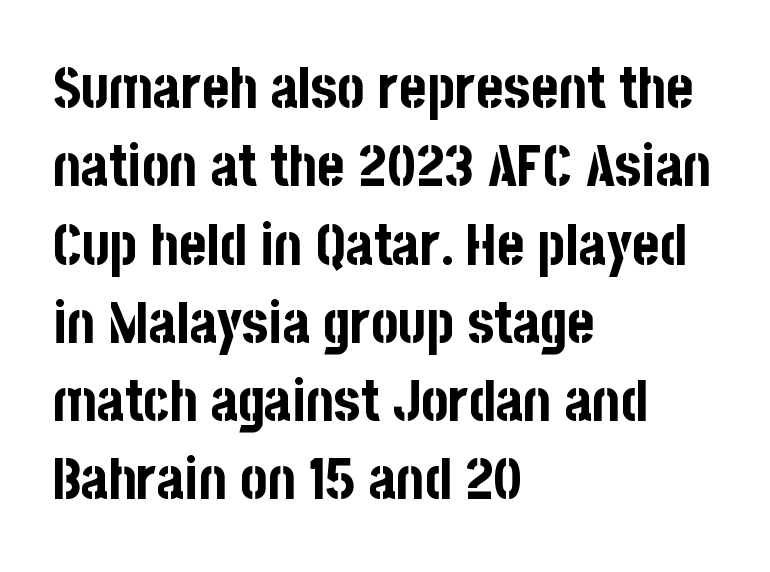
{"serif": "no", "italic": "no", "bold": "yes", "weight": "bold", "width": "condensed", "stroke_contrast": "low", "x_height": "large", "monospaced": "no", "underline": "no", "align": "left", "line_spacing": "normal", "line_spacing_ratio": 1.35, "letter_spacing": "normal", "letter_spacing_em": 0.0, "glyph_px": 58}
